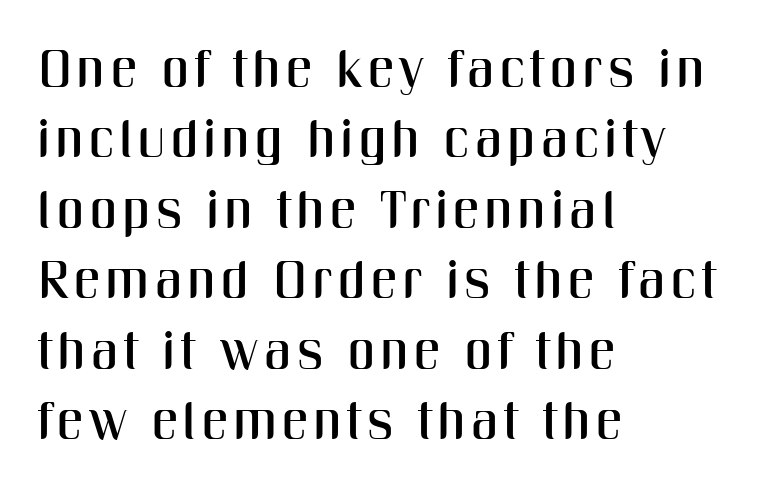
The designer left line spacing at the default. Do the characters align in a grid? No, the font is proportional. A clean baseline with only descenders dipping below it. These lines are set flush left with a ragged right edge. This is roman type, the default non-slanted kind.
